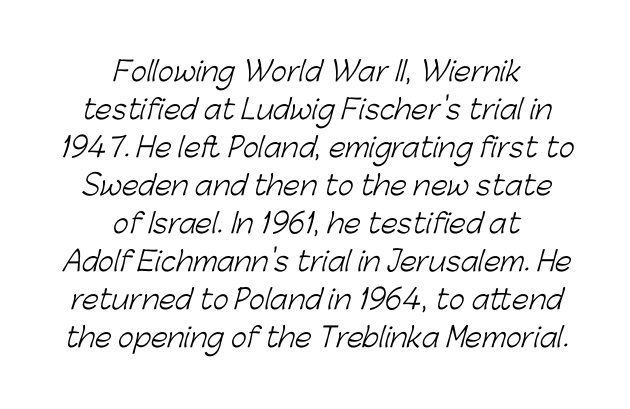
Regular leading. Visually the block forms a symmetrical silhouette, jagged on both flanks. Look at the tracking — it's just the regular setting, nothing added. Underlining? Definitely not there. A quiet, ordinary-to-light weight characterises the typeface.
